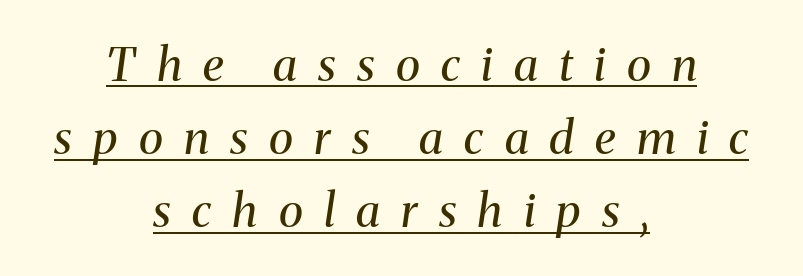
The font sits on the lighter half of the weight spectrum, regular included. Old-style or modern, the face here clearly has serifs. Leftover space on each line is divided equally before and after the words. An italicized treatment has been applied to the whole sample.
